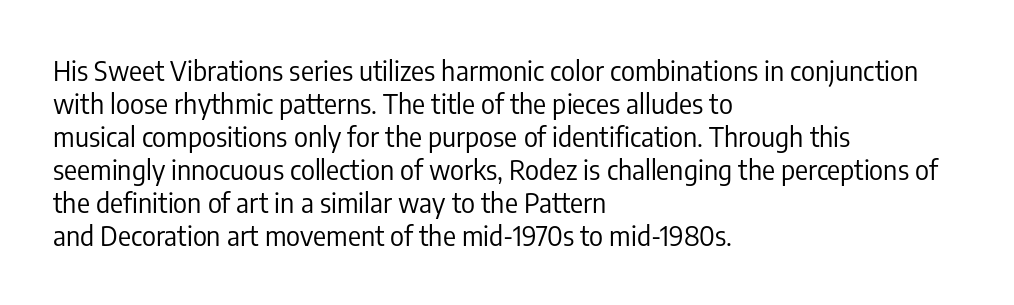
The type sits square on the baseline with zero lean. All the whitespace from short lines collects on the right. Students, note that the glyphs here touch the page at normal intervals. Weight class: somewhere from thin through regular. The foot of each line stays bare and open.
